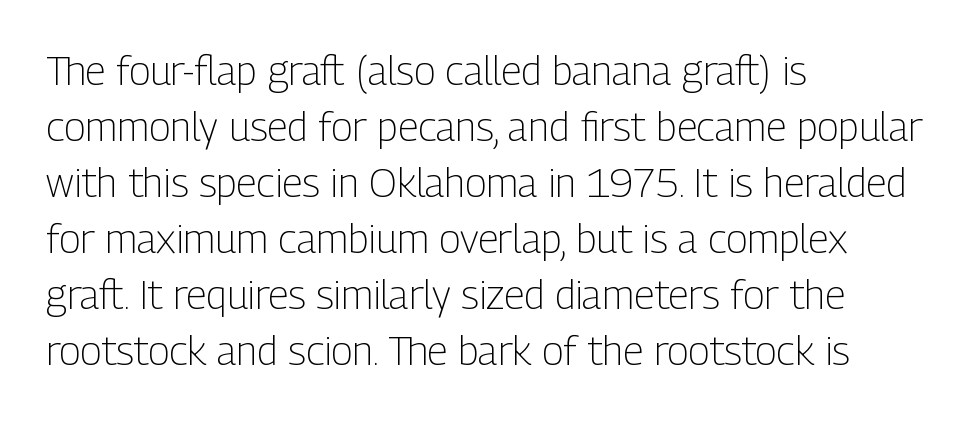
{"serif": "no", "italic": "no", "bold": "no", "weight": "light", "width": "condensed", "stroke_contrast": "low", "x_height": "medium", "monospaced": "no", "underline": "no", "align": "left", "line_spacing": "normal", "line_spacing_ratio": 1.4, "letter_spacing": "normal", "letter_spacing_em": 0.0, "glyph_px": 40}
